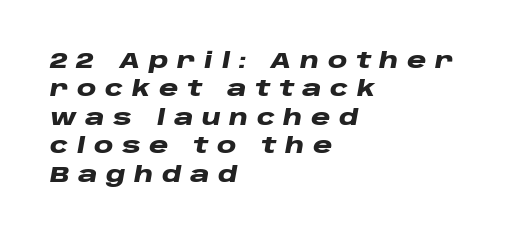
{"italic": "yes", "lean": "right", "slant_degrees": 10, "bold": "yes", "underline": "no", "align": "left", "line_spacing": "normal", "line_spacing_ratio": 1.29, "letter_spacing": "wide", "letter_spacing_em": 0.39, "glyph_px": 22}
